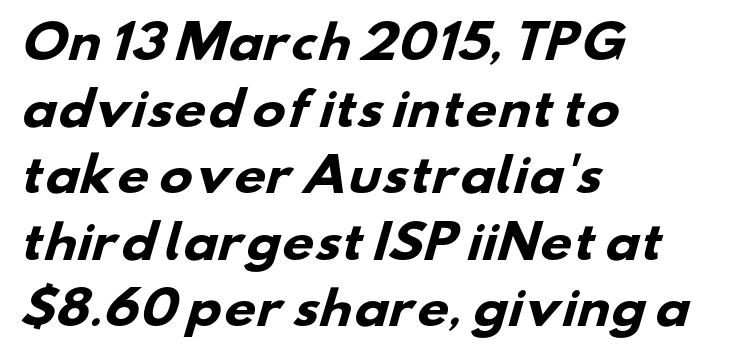
The image shows 45 px heavy, wide sans-serif type; set left-aligned, normal line spacing (1.48x), normal letter spacing, not underlined; low stroke contrast and a small x-height.
